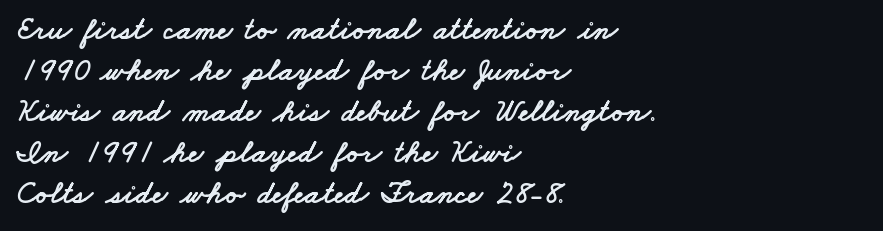
Q: Is the typeface a serif or a sans-serif typeface? A: Sans-serif.
Q: Is the text underlined? A: No.
Q: How is the paragraph aligned? A: Left-aligned.
Q: Is the spacing between letters normal or unusually wide? A: Normal.
Q: Is the spacing between lines tight, normal or loose? A: Normal.
Q: Width (condensed, normal, or wide)? A: Wide.
Q: Stroke contrast? A: Low.
Q: x-height? A: Small.
Q: Monospaced? A: No.
